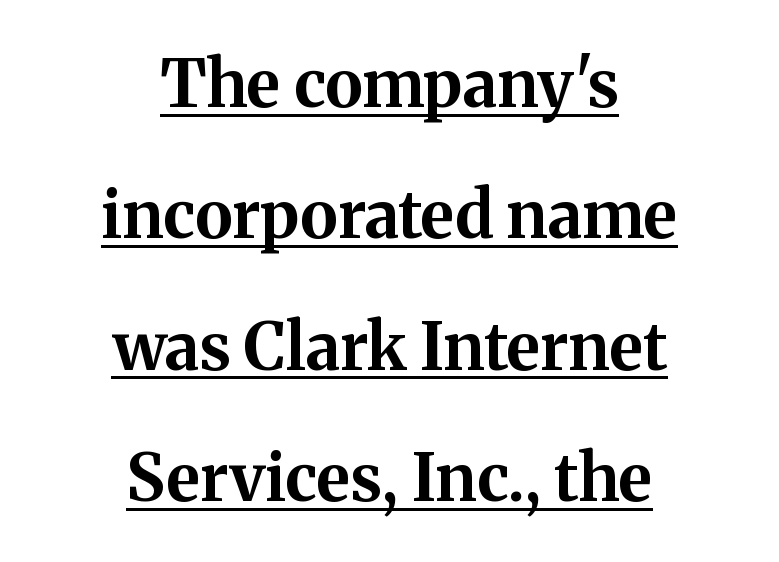
Q: Is the text bold? A: Yes.
Q: Is the text italic (slanted)? A: No, it is upright.
Q: Is the typeface a serif or a sans-serif typeface? A: Serif.
Q: Is the text underlined? A: Yes.
Q: How is the paragraph aligned? A: Centered.
Q: Is the spacing between letters normal or unusually wide? A: Normal.
Q: Is the spacing between lines tight, normal or loose? A: Loose.
Q: Width (condensed, normal, or wide)? A: Normal.
Q: Stroke contrast? A: Medium.
Q: x-height? A: Medium.
Q: Monospaced? A: No.
